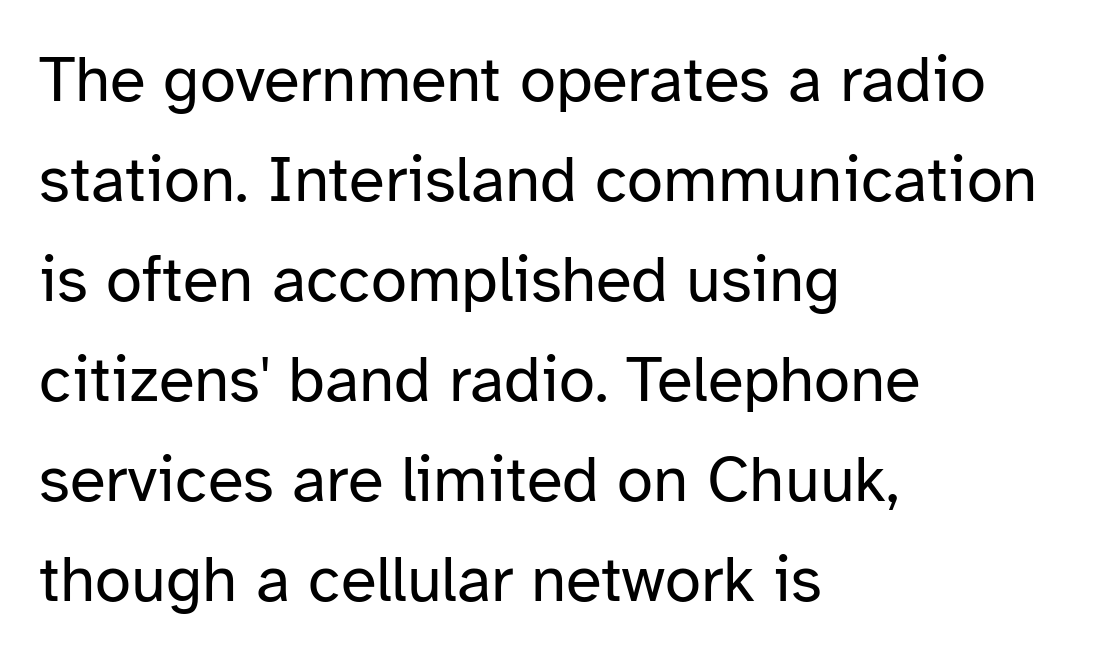
The image shows 65 px regular-weight sans-serif type, upright; set left-aligned, normal line spacing (1.54x), normal letter spacing, not underlined; low stroke contrast and a medium x-height.
